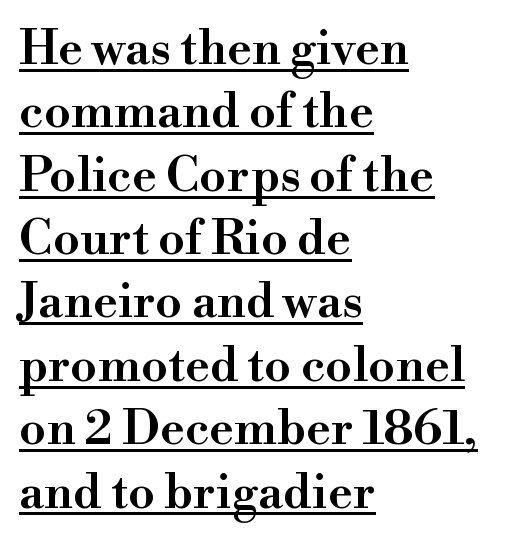
Q: Is the text bold? A: Semi-bold.
Q: Is the text italic (slanted)? A: No, it is upright.
Q: Is the typeface a serif or a sans-serif typeface? A: Serif.
Q: Is the text underlined? A: Yes.
Q: How is the paragraph aligned? A: Left-aligned.
Q: Is the spacing between letters normal or unusually wide? A: Normal.
Q: Is the spacing between lines tight, normal or loose? A: Normal.
Q: Width (condensed, normal, or wide)? A: Normal.
Q: Stroke contrast? A: High.
Q: x-height? A: Small.
Q: Monospaced? A: No.
